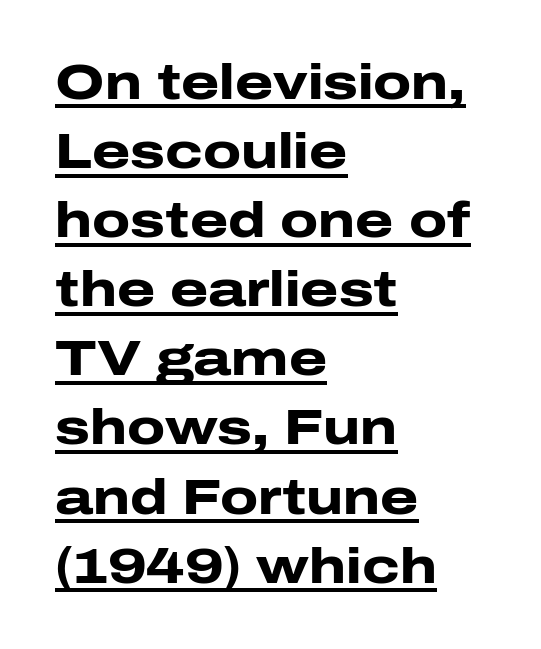
Q: Is the text bold? A: Yes.
Q: Is the text italic (slanted)? A: No, it is upright.
Q: Is the typeface a serif or a sans-serif typeface? A: Sans-serif.
Q: Is the text underlined? A: Yes.
Q: How is the paragraph aligned? A: Left-aligned.
Q: Is the spacing between letters normal or unusually wide? A: Normal.
Q: Is the spacing between lines tight, normal or loose? A: Normal.
Q: Width (condensed, normal, or wide)? A: Wide.
Q: Stroke contrast? A: Low.
Q: x-height? A: Medium.
Q: Monospaced? A: No.
